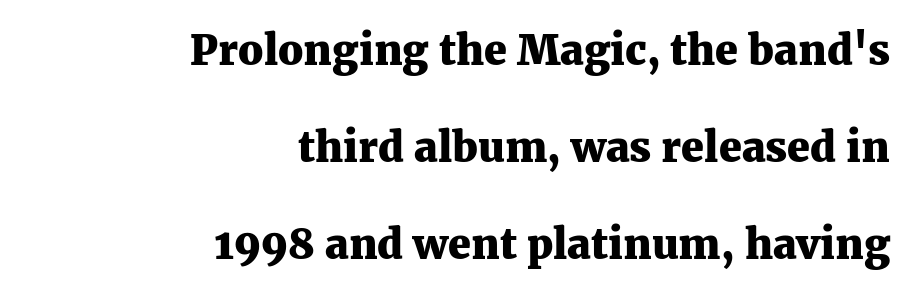
On the weight axis this lands at bold, roughly 700. Quick note: interline space is abundant. This rendering features lettering with no underline. This sample has the flowing, uneven cadence of proportional lettering.
